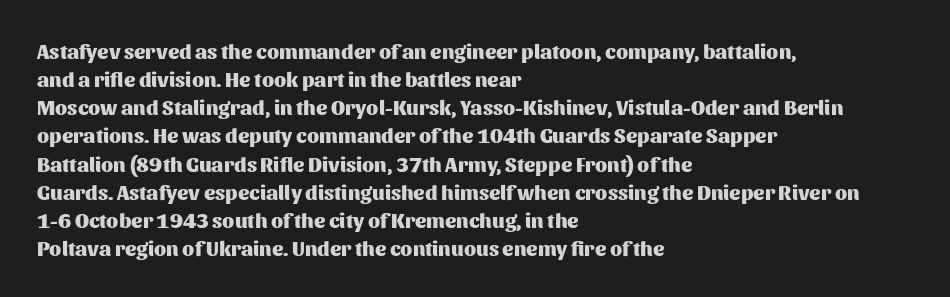
Anything drawn beneath the words? Only blank space. Evenly set lines give the paragraph a standard silhouette. In CSS terms this would be text-align: left. The font's upright variant was chosen for this text. Strokes here are thick enough to call this a true bold.
